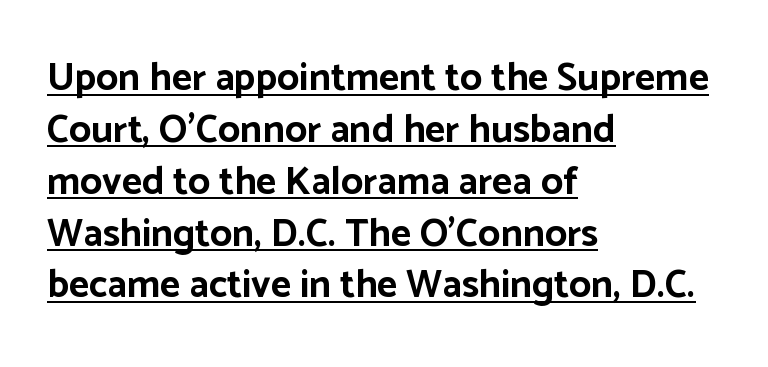
Q: Is the text bold? A: Yes.
Q: Is the text italic (slanted)? A: No, it is upright.
Q: Is the typeface a serif or a sans-serif typeface? A: Sans-serif.
Q: Is the text underlined? A: Yes.
Q: How is the paragraph aligned? A: Left-aligned.
Q: Is the spacing between letters normal or unusually wide? A: Normal.
Q: Is the spacing between lines tight, normal or loose? A: Normal.
Q: Width (condensed, normal, or wide)? A: Normal.
Q: Stroke contrast? A: Low.
Q: x-height? A: Medium.
Q: Monospaced? A: No.
